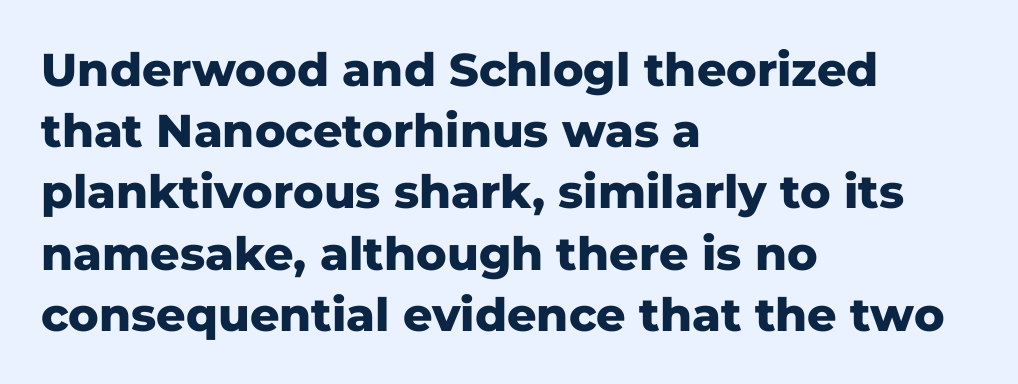
Spacing verdict: proportional, widths tailored to each character. Typeset ragged right — the left edge is the straight one. Normally led — the rows are evenly, conventionally spaced. Italic: no, the glyphs are upright roman. Bold? Absolutely — the strokes are thick and heavy. How are the letters spaced? Ordinarily, with no added tracking.
